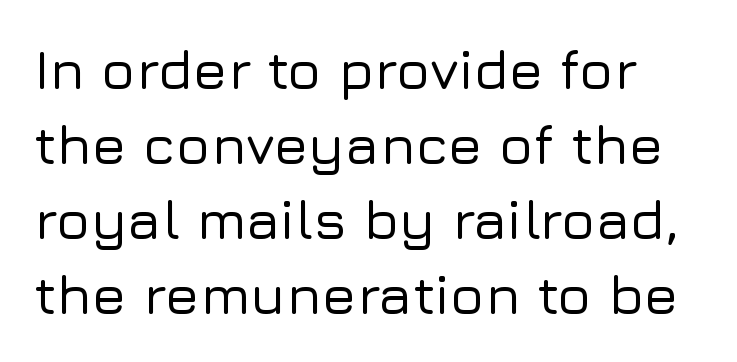
Here the glyphs are tracked normally, forming tight word shapes. One glance says typical: line gaps are just what's usual. The passage shown is not underscored anywhere. Vertical strokes here are truly vertical.
